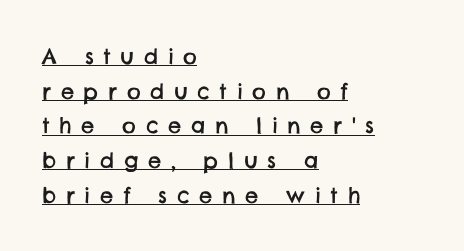
The image shows 21 px text type; set left-aligned, normal line spacing (1.65x), unusually wide letter spacing (+0.46 em), underlined.
